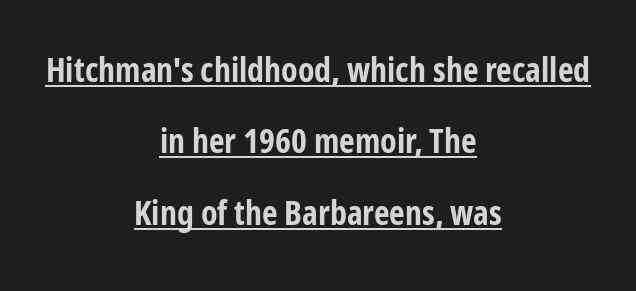
The rendering uses natural spacing where letterforms have individual widths. Line starts and ends both wander, symmetrically. Ordinary non-slanted type is in use. The sample's only ornament is a line tracing under the words. These lines carry a lot of weight — the face is fully bold. Typographically, this falls in the sans-serif category.
